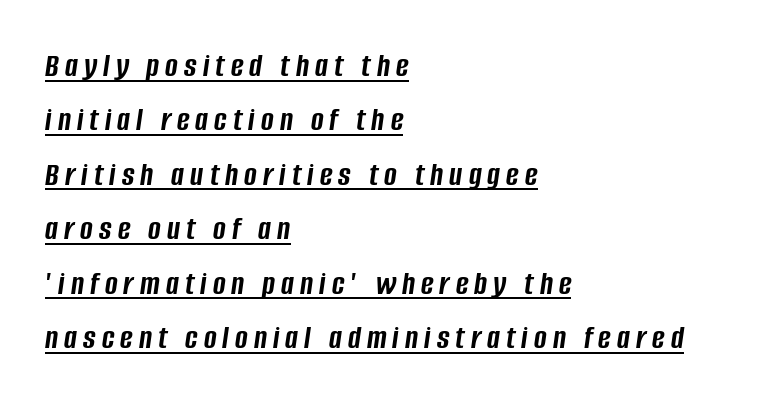
{"italic": "yes", "lean": "right", "slant_degrees": 8, "bold": "yes", "weight": "semibold", "width": "condensed", "stroke_contrast": "low", "x_height": "large", "monospaced": "no", "underline": "yes", "align": "left", "line_spacing": "normal", "line_spacing_ratio": 1.6, "glyph_px": 34}
